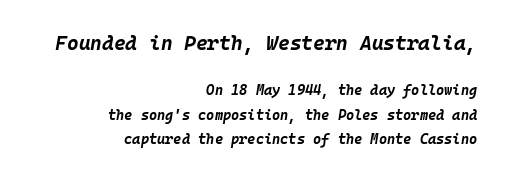
Q: Is the text bold? A: Yes.
Q: Is the text italic (slanted)? A: Yes, it leans right by about 10 degrees.
Q: Is the text underlined? A: No.
Q: How is the paragraph aligned? A: Right-aligned.
Q: Is the spacing between letters normal or unusually wide? A: Normal.
Q: Which block of text is set in a larger size, the first (top) or the second (bottom)? A: The first (top) one.
